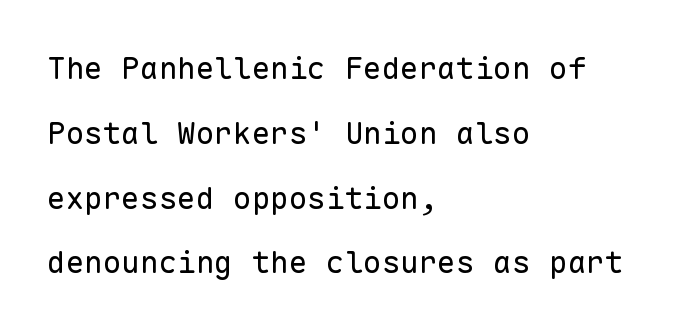
{"serif": "no", "italic": "no", "bold": "no", "weight": "regular", "width": "normal", "stroke_contrast": "low", "x_height": "medium", "monospaced": "yes", "underline": "no", "align": "left", "line_spacing": "loose", "line_spacing_ratio": 2.09, "letter_spacing": "normal", "letter_spacing_em": 0.0, "glyph_px": 31}
